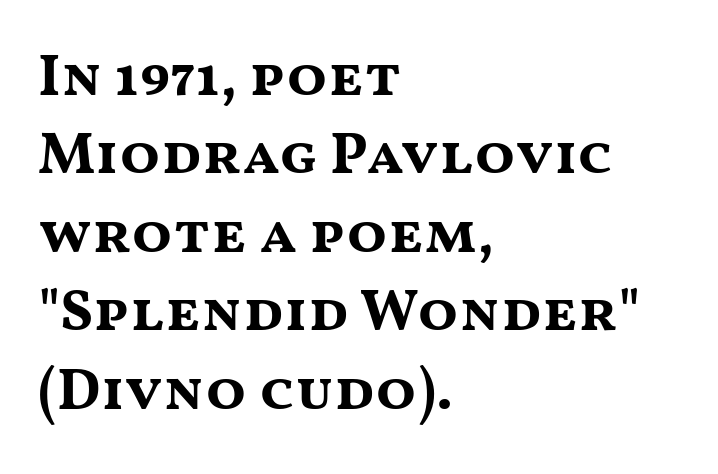
{"serif": "no", "italic": "no", "bold": "yes", "weight": "bold", "width": "wide", "stroke_contrast": "medium", "x_height": "medium", "monospaced": "no", "underline": "no", "align": "left", "line_spacing": "normal", "line_spacing_ratio": 1.33, "letter_spacing": "normal", "letter_spacing_em": 0.0, "glyph_px": 59}
